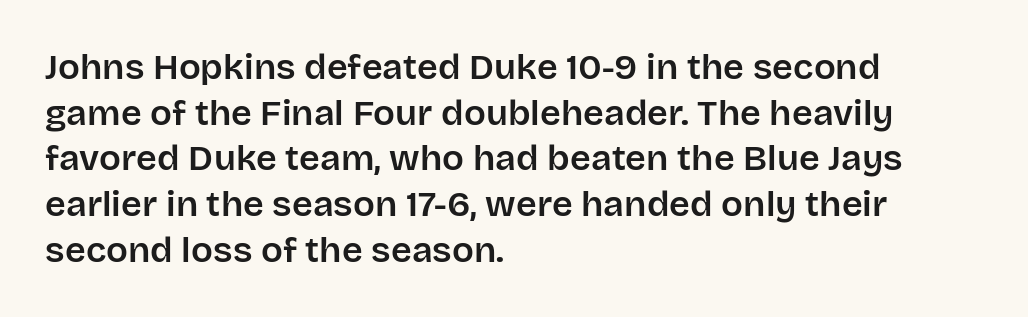
Is this a fixed-width face? No — the glyphs have proportional, varying widths. The letters stand straight up with perfectly vertical stems. These lines sit exactly where default settings would place them. Classification — sans serif.
